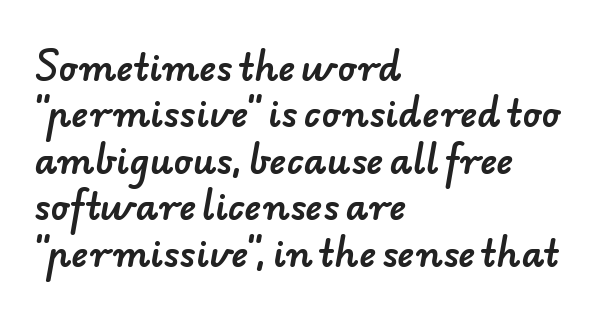
{"serif": "no", "width": "normal", "stroke_contrast": "low", "x_height": "small", "monospaced": "no", "underline": "no", "align": "left", "line_spacing": "normal", "line_spacing_ratio": 1.29, "letter_spacing": "normal", "letter_spacing_em": 0.0, "glyph_px": 36}
